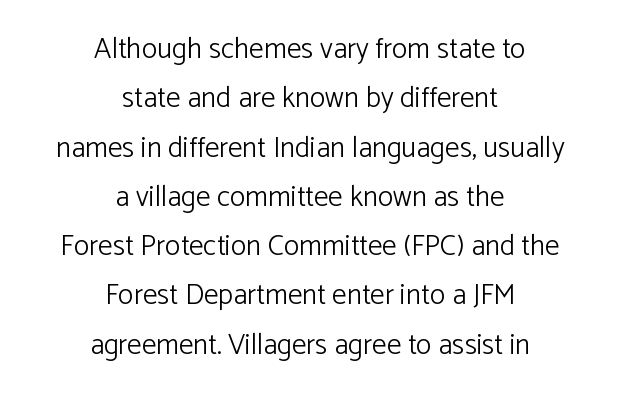
{"serif": "no", "italic": "no", "bold": "no", "weight": "light", "width": "normal", "stroke_contrast": "low", "x_height": "medium", "monospaced": "no", "underline": "no", "align": "center", "line_spacing": "normal", "line_spacing_ratio": 1.7, "letter_spacing": "normal", "letter_spacing_em": 0.0, "glyph_px": 29}
